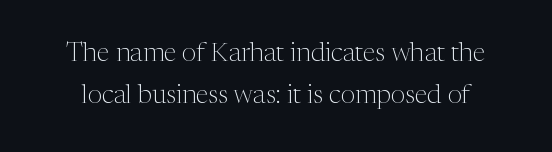
{"italic": "no", "bold": "no", "underline": "no", "line_spacing": "normal", "line_spacing_ratio": 1.63, "letter_spacing": "normal", "letter_spacing_em": 0.0, "glyph_px": 26}
